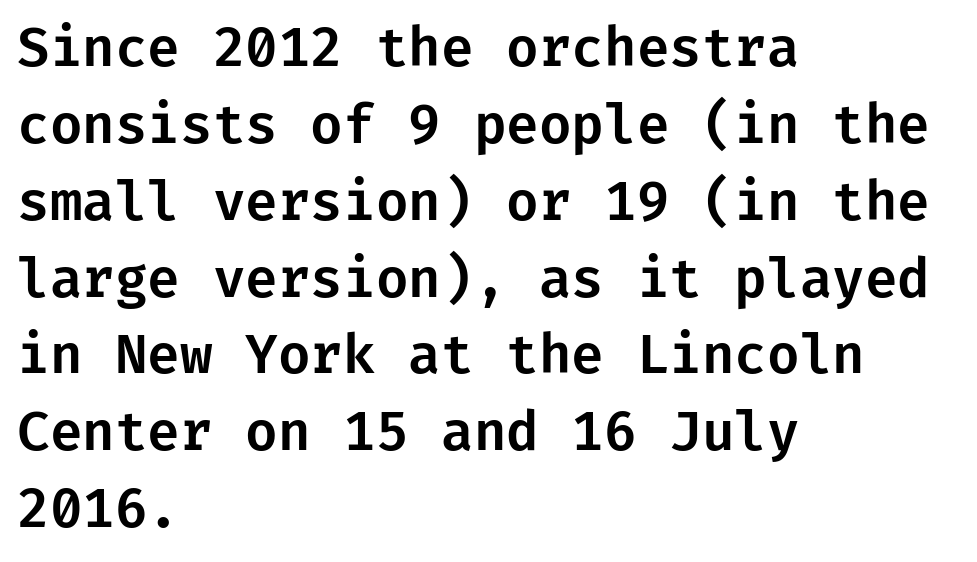
The image shows 53 px sans-serif type, upright; set left-aligned, normal line spacing (1.45x), normal letter spacing, not underlined; low stroke contrast and a medium x-height.
